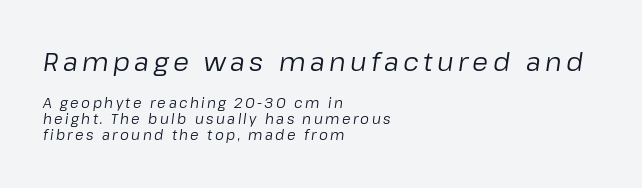
Q: Is the text bold? A: No.
Q: Is the text italic (slanted)? A: Yes, it leans right by about 8 degrees.
Q: Is the text underlined? A: No.
Q: How is the paragraph aligned? A: Left-aligned.
Q: Is the spacing between lines tight, normal or loose? A: Tight.
Q: Which block of text is set in a larger size, the first (top) or the second (bottom)? A: The first (top) one.
